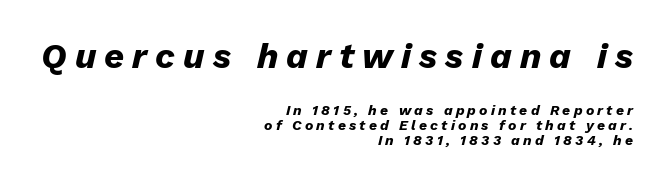
Each line ends at the same right margin while the left side varies. Loose tracking; the words dissolve into strings of separated letters. If you squint, the top block still reads clearly — it's the larger of the two. Looks like regular typesetting: each glyph gets only the width it needs. Look at the stroke-to-counter ratio: heavy, a bold. The rendering uses a small line-height, squeezing the rows.
